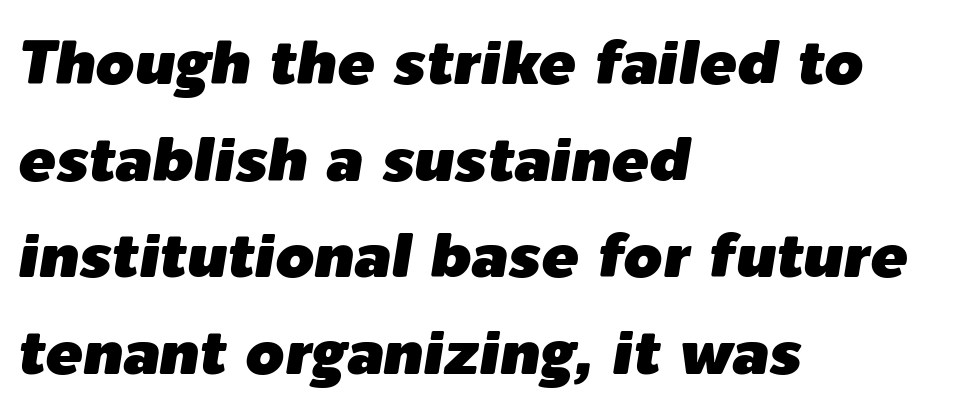
The image shows 62 px text type, italic (leaning right); set left-aligned, normal line spacing (1.56x), normal letter spacing, not underlined; low stroke contrast and a medium x-height.
